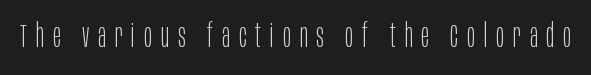
Descender tails drop into unmarked territory. The tracking jumps out immediately: characters are airy and widely separated. Character widths vary here, with narrow letters taking less room than wide ones. Look at the bottom of the vertical strokes: they stop flat, with no serifs. The face looks like a standard text weight, possibly lighter. Every stem runs plumb, perpendicular to the baseline.
